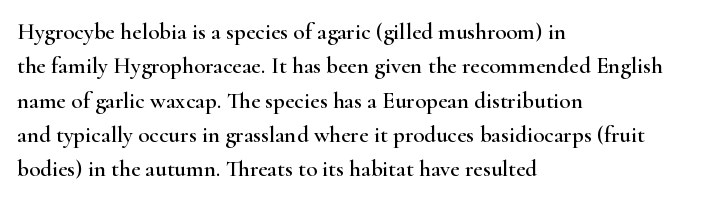
Q: Is the text italic (slanted)? A: No, it is upright.
Q: Is the text underlined? A: No.
Q: How is the paragraph aligned? A: Left-aligned.
Q: Is the spacing between letters normal or unusually wide? A: Normal.
Q: Is the spacing between lines tight, normal or loose? A: Normal.
